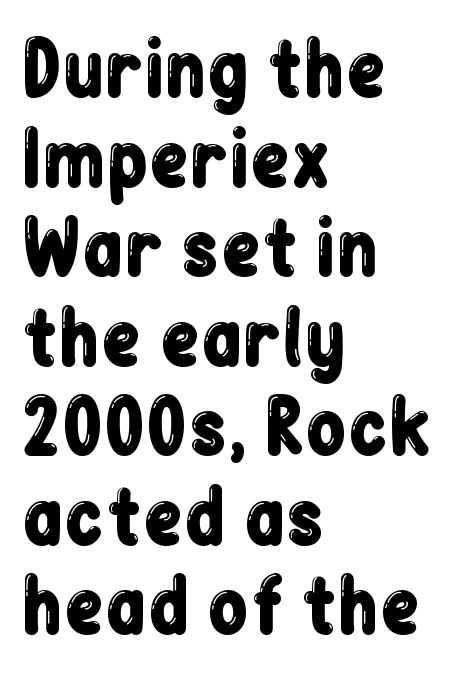
The image shows 74 px condensed sans-serif type, upright; set left-aligned, line spacing 1.21x, normal letter spacing, not underlined; low stroke contrast and a medium x-height.
